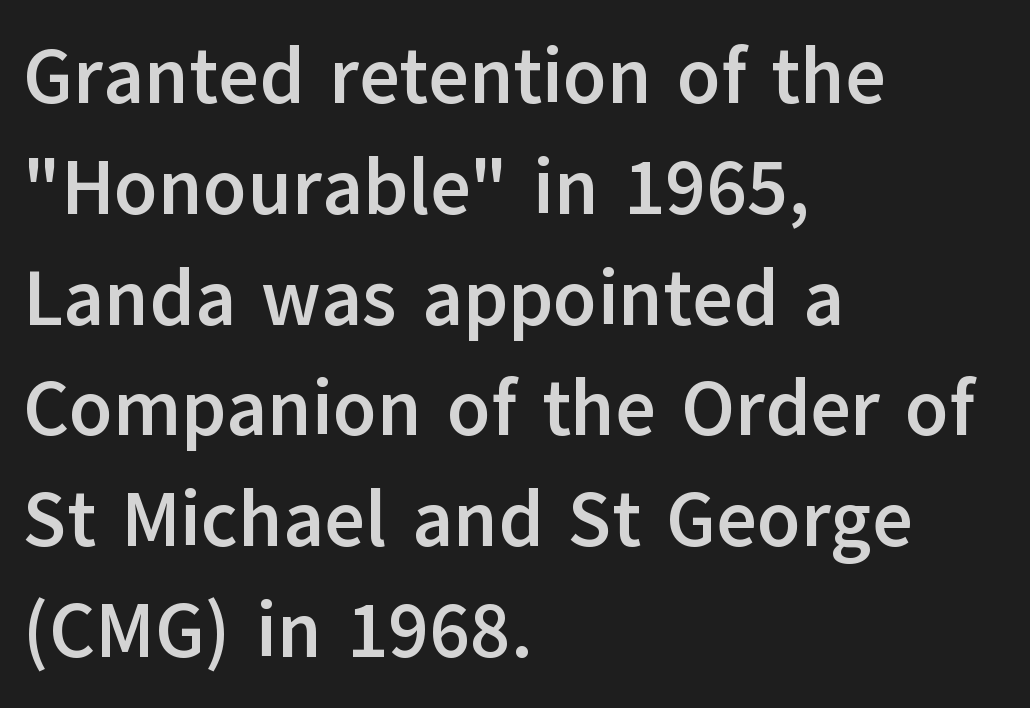
Q: Is the text bold? A: Yes.
Q: Is the text italic (slanted)? A: No, it is upright.
Q: Is the typeface a serif or a sans-serif typeface? A: Sans-serif.
Q: Is the text underlined? A: No.
Q: How is the paragraph aligned? A: Left-aligned.
Q: Is the spacing between letters normal or unusually wide? A: Normal.
Q: Is the spacing between lines tight, normal or loose? A: Normal.
Q: Width (condensed, normal, or wide)? A: Normal.
Q: Stroke contrast? A: Low.
Q: x-height? A: Medium.
Q: Monospaced? A: No.
